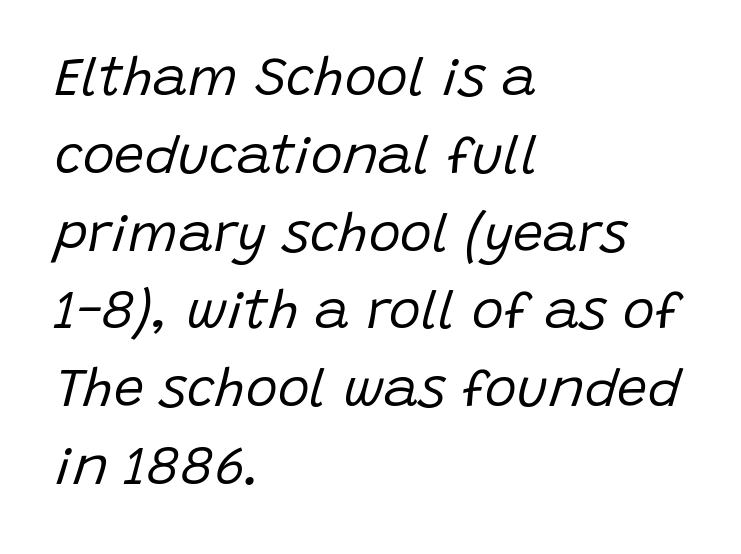
The image shows 54 px regular-weight type, italic (leaning right); set left-aligned, normal line spacing (1.44x), normal letter spacing, not underlined; low stroke contrast and a large x-height.
